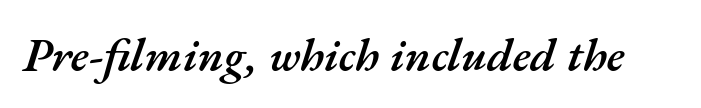
Descender tails drop into unmarked territory. The letterforms sit shoulder to shoulder at normal distance. Character widths vary here, with narrow letters taking less room than wide ones. Strokes here are thickened, but only to semibold level. Would a proofreader flag this as italicized? Yes.
